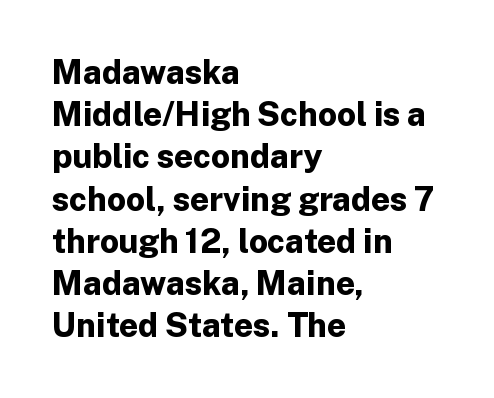
The characters look thick and weighty, a clear bold. The face used here is proportionally spaced, like ordinary book or web type. Posture: straight, roman, zero tilt. Observe the absence of serifs on each vertical stroke in this sample.
